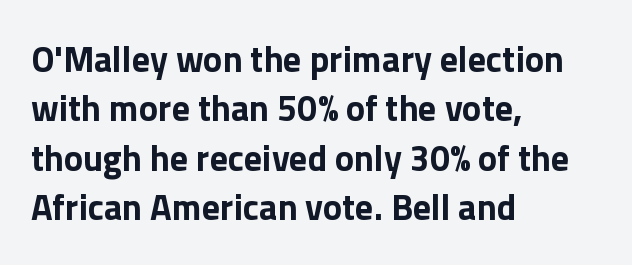
Q: Is the text bold? A: Yes.
Q: Is the text italic (slanted)? A: No, it is upright.
Q: Is the typeface a serif or a sans-serif typeface? A: Sans-serif.
Q: Is the text underlined? A: No.
Q: How is the paragraph aligned? A: Left-aligned.
Q: Is the spacing between letters normal or unusually wide? A: Normal.
Q: Is the spacing between lines tight, normal or loose? A: Normal.
Q: Width (condensed, normal, or wide)? A: Normal.
Q: Stroke contrast? A: Low.
Q: x-height? A: Medium.
Q: Monospaced? A: No.
